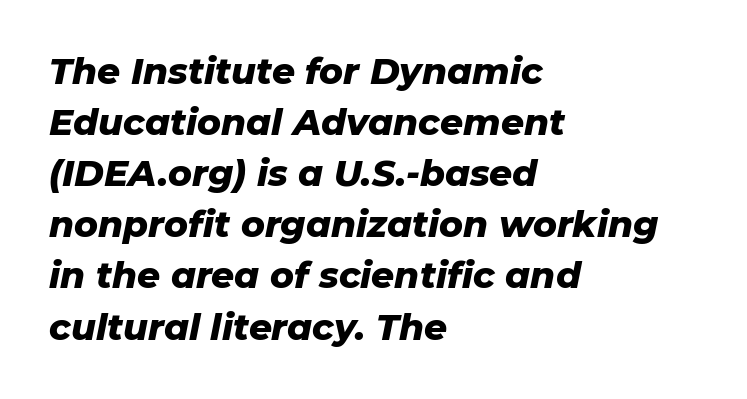
The line-height multiplier appears to be the usual default. This sample has the flowing, uneven cadence of proportional lettering. Emphasis-style slanted type is in use. There is no visible air inserted between adjacent glyphs. Emphasis by weight is at full strength: bold.
